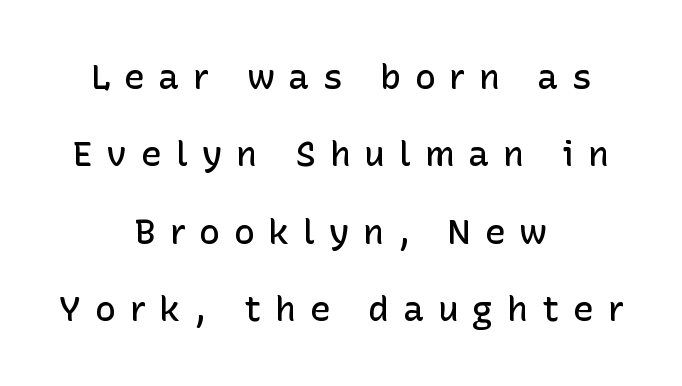
{"serif": "no", "italic": "no", "bold": "semi", "weight": "semibold", "width": "normal", "stroke_contrast": "low", "x_height": "medium", "monospaced": "no", "underline": "no", "align": "center", "line_spacing": "loose", "line_spacing_ratio": 2.21, "letter_spacing": "wide", "letter_spacing_em": 0.39, "glyph_px": 35}
